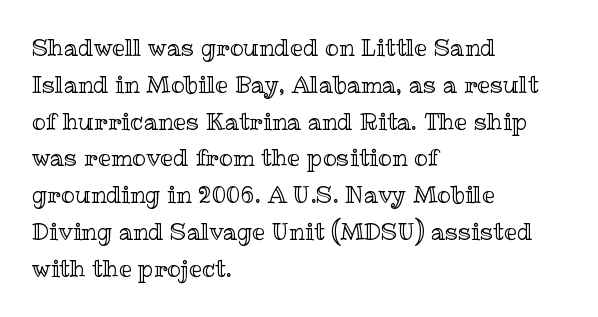
Every character sits straight up, as roman type does. Where is the straight margin? On the left. The rendering uses a moderate line-height, typical for paragraphs. Just letters on the line, the space beneath them empty. Compared with typical body copy, the letter spacing here is the same.
